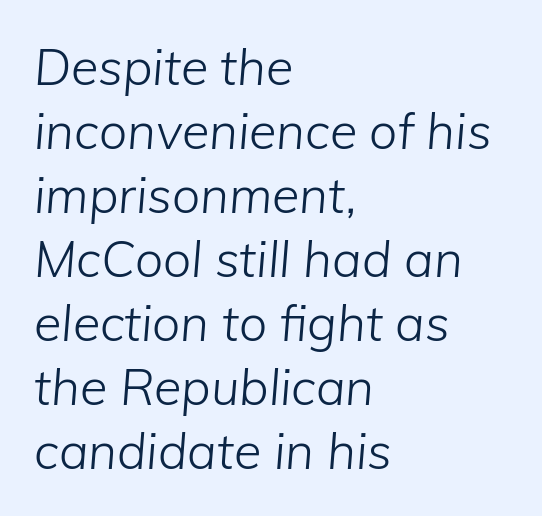
The image shows 50 px light type, italic (leaning right); set left-aligned, normal line spacing (1.28x), normal letter spacing, not underlined; low stroke contrast and a medium x-height.
